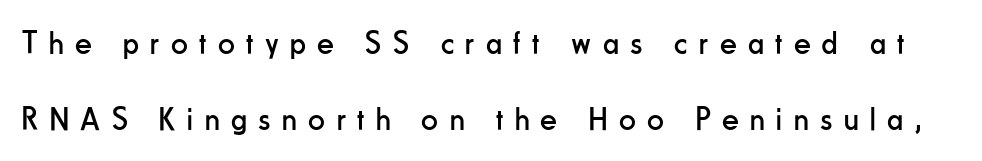
Q: Is the text bold? A: No.
Q: Is the text italic (slanted)? A: No, it is upright.
Q: Is the typeface a serif or a sans-serif typeface? A: Sans-serif.
Q: Is the text underlined? A: No.
Q: Is the spacing between letters normal or unusually wide? A: Unusually wide.
Q: Is the spacing between lines tight, normal or loose? A: Loose.
Q: Width (condensed, normal, or wide)? A: Condensed.
Q: Stroke contrast? A: Low.
Q: x-height? A: Small.
Q: Monospaced? A: No.
